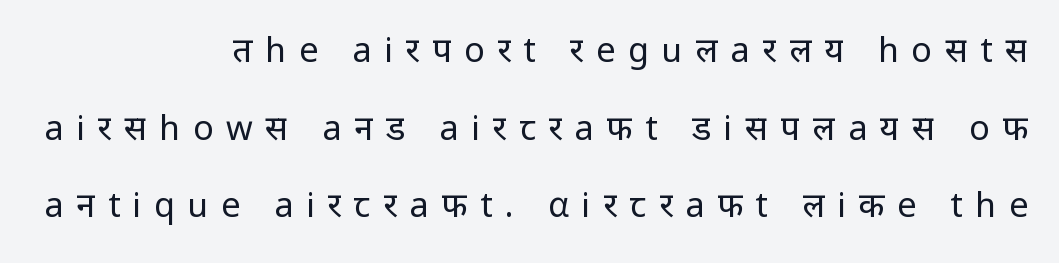
{"serif": "no", "italic": "no", "bold": "no", "weight": "regular", "width": "normal", "stroke_contrast": "low", "x_height": "medium", "monospaced": "no", "underline": "no", "align": "right", "line_spacing": "loose", "line_spacing_ratio": 2.28, "letter_spacing": "wide", "letter_spacing_em": 0.37, "glyph_px": 34}
